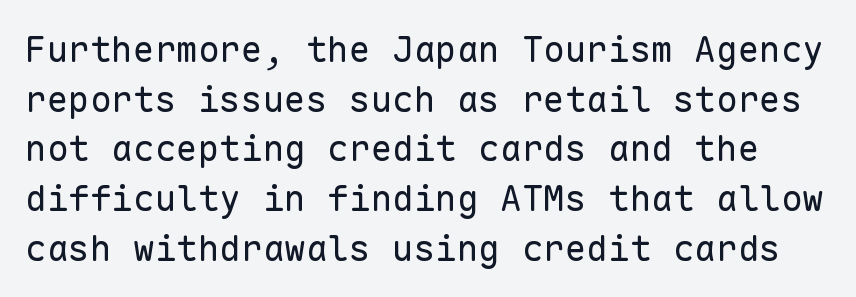
Q: Is the text bold? A: No.
Q: Is the text italic (slanted)? A: No, it is upright.
Q: Is the typeface a serif or a sans-serif typeface? A: Sans-serif.
Q: Is the text underlined? A: No.
Q: Is the spacing between letters normal or unusually wide? A: Normal.
Q: Is the spacing between lines tight, normal or loose? A: Normal.
Q: Width (condensed, normal, or wide)? A: Normal.
Q: Stroke contrast? A: Low.
Q: x-height? A: Medium.
Q: Monospaced? A: Yes.
